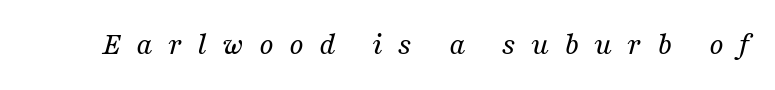
{"serif": "yes", "italic": "yes", "lean": "right", "slant_degrees": 16, "bold": "no", "weight": "regular", "width": "normal", "stroke_contrast": "medium", "x_height": "medium", "monospaced": "no", "underline": "no", "letter_spacing": "wide", "letter_spacing_em": 0.47, "glyph_px": 32}
